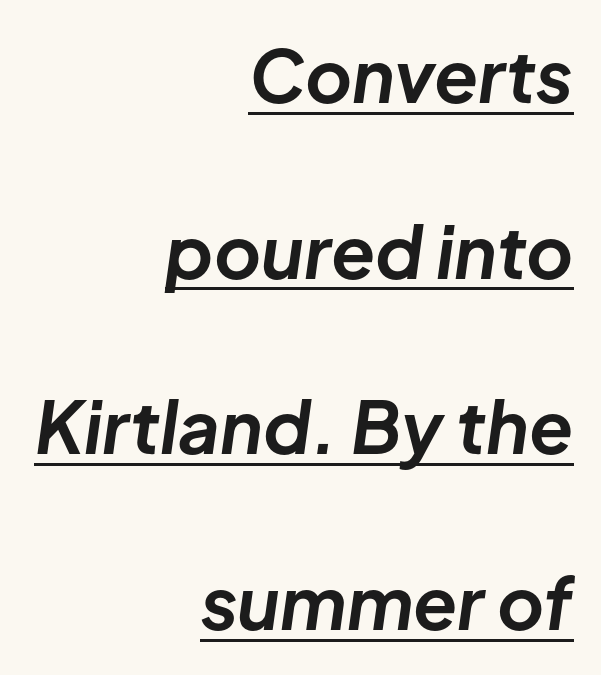
{"italic": "yes", "lean": "right", "slant_degrees": 8, "bold": "yes", "weight": "bold", "width": "normal", "stroke_contrast": "low", "x_height": "medium", "monospaced": "no", "underline": "yes", "align": "right", "line_spacing": "loose", "line_spacing_ratio": 2.44, "letter_spacing": "normal", "letter_spacing_em": 0.0, "glyph_px": 72}
